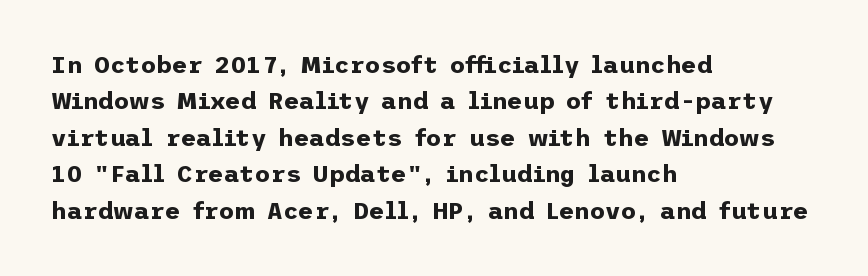
The designer left line spacing at the default. The horizontal fit of the characters is conventional and even. The specimen reads as upright at a glance. The passage shown is not underscored anywhere. The letters are bold, with thick, heavy strokes.
